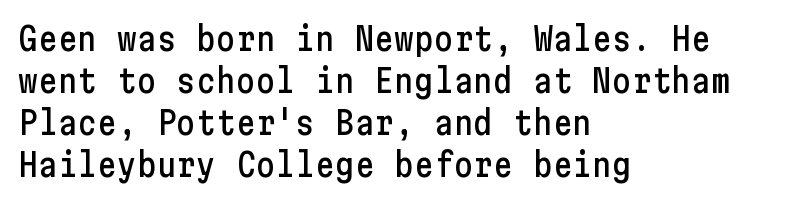
The image shows 33 px condensed sans-serif type, upright; set left-aligned, normal line spacing (1.27x), normal letter spacing, not underlined; low stroke contrast and a medium x-height.
